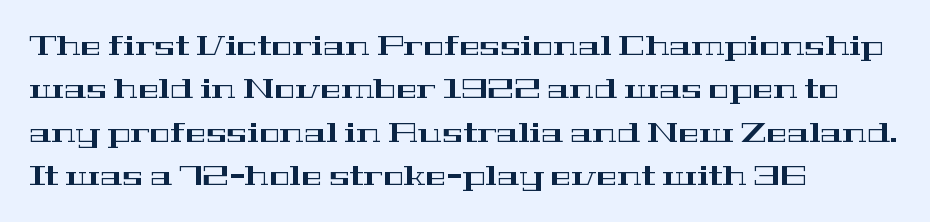
{"serif": "yes", "italic": "no", "width": "wide", "stroke_contrast": "high", "x_height": "medium", "monospaced": "no", "underline": "no", "align": "left", "line_spacing": "normal", "line_spacing_ratio": 1.55, "letter_spacing": "normal", "letter_spacing_em": 0.0, "glyph_px": 28}
